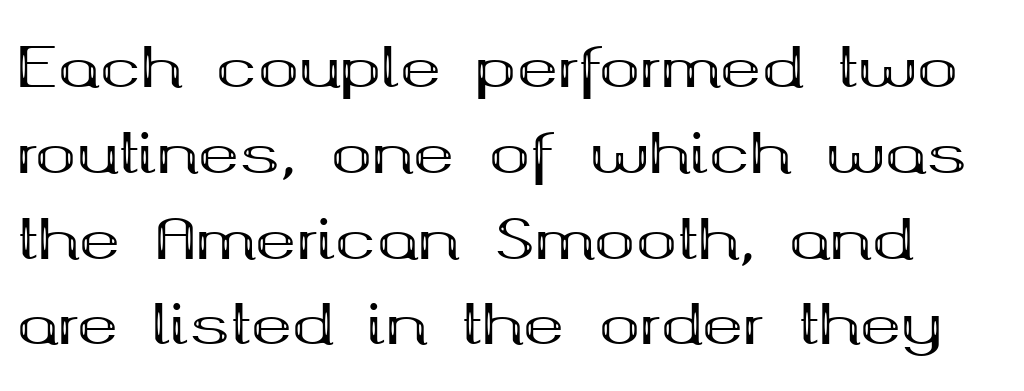
The image shows 55 px bold, wide serif type, upright; set normal line spacing (1.56x), normal letter spacing, not underlined; medium stroke contrast and a medium x-height.
